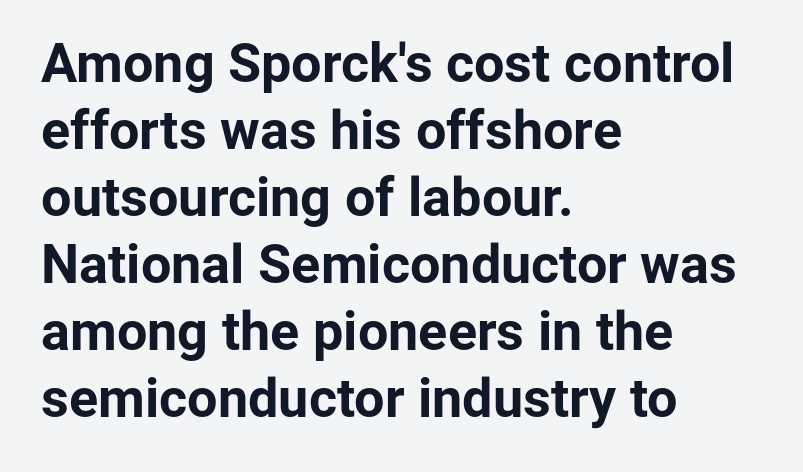
{"serif": "no", "italic": "no", "bold": "yes", "weight": "bold", "width": "normal", "stroke_contrast": "low", "x_height": "medium", "monospaced": "no", "underline": "no", "align": "left", "line_spacing_ratio": 1.24, "letter_spacing": "normal", "letter_spacing_em": 0.0, "glyph_px": 54}
